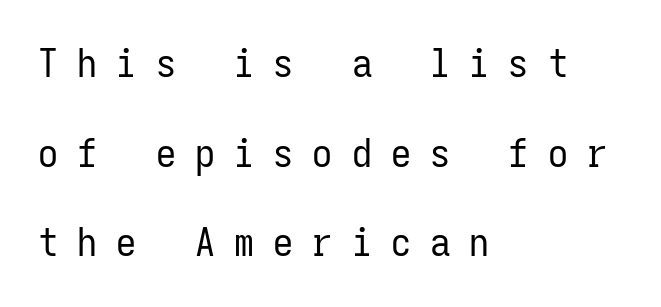
Q: Is the text bold? A: No.
Q: Is the text italic (slanted)? A: No, it is upright.
Q: Is the typeface a serif or a sans-serif typeface? A: Sans-serif.
Q: Is the text underlined? A: No.
Q: How is the paragraph aligned? A: Left-aligned.
Q: Is the spacing between letters normal or unusually wide? A: Unusually wide.
Q: Is the spacing between lines tight, normal or loose? A: Loose.
Q: Width (condensed, normal, or wide)? A: Condensed.
Q: Stroke contrast? A: Low.
Q: x-height? A: Medium.
Q: Monospaced? A: Yes.
